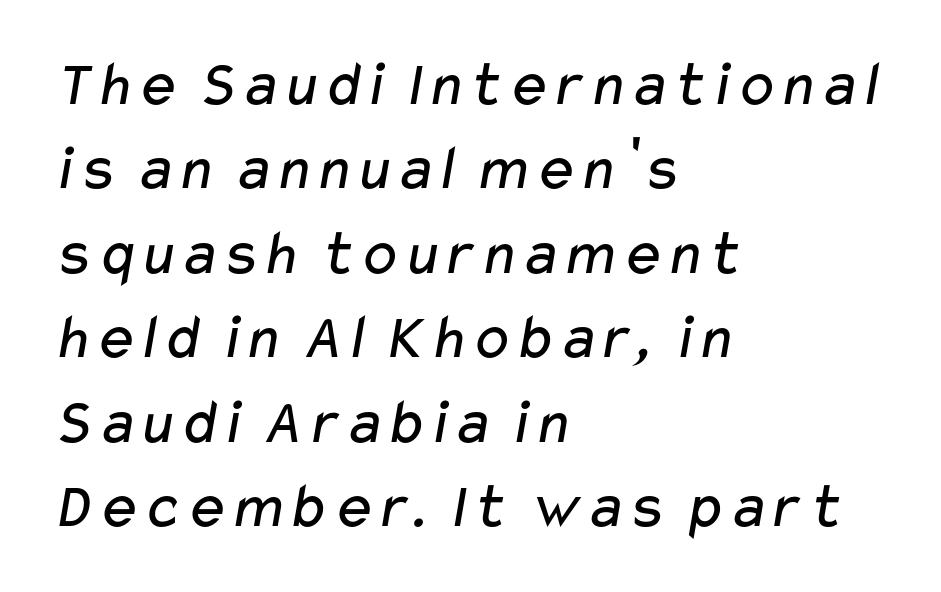
Clear beneath every line of the passage. Rows of type keep a routine distance in the vertical direction. Each word holds together tightly as a unit, with standard inter-letter gaps. Typeset ragged right — the left edge is the straight one. Each letter keeps its own natural width here, so spacing adapts to shape. Weight: regular or lighter.
